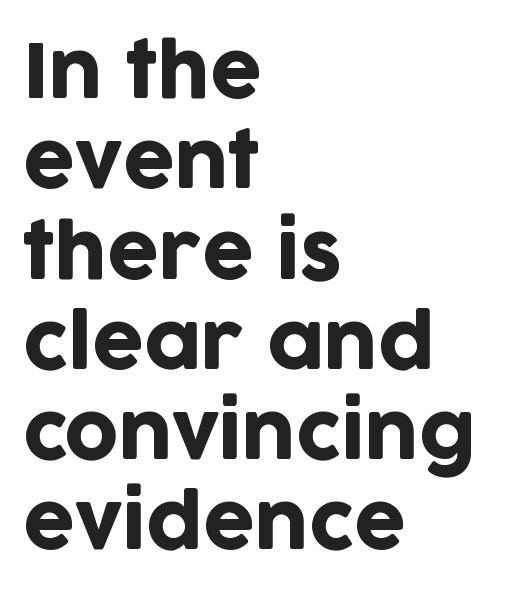
The image shows 74 px sans-serif type, upright; set left-aligned, line spacing 1.22x, normal letter spacing, not underlined; low stroke contrast and a large x-height.
